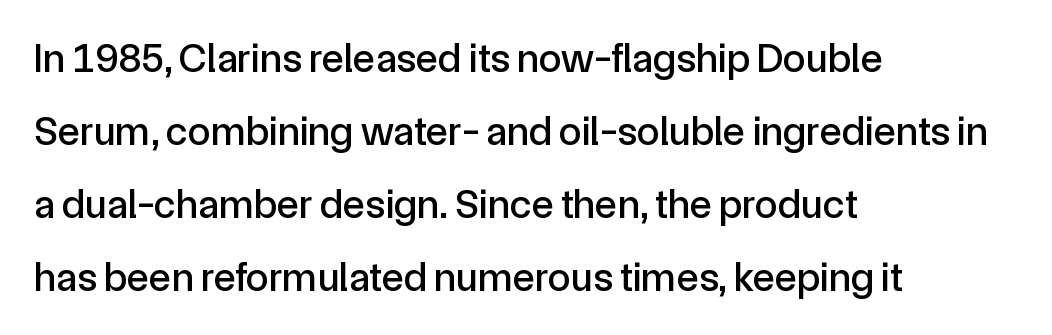
Q: Is the text italic (slanted)? A: No, it is upright.
Q: Is the typeface a serif or a sans-serif typeface? A: Sans-serif.
Q: Is the text underlined? A: No.
Q: How is the paragraph aligned? A: Left-aligned.
Q: Is the spacing between letters normal or unusually wide? A: Normal.
Q: Width (condensed, normal, or wide)? A: Normal.
Q: x-height? A: Medium.
Q: Monospaced? A: No.
